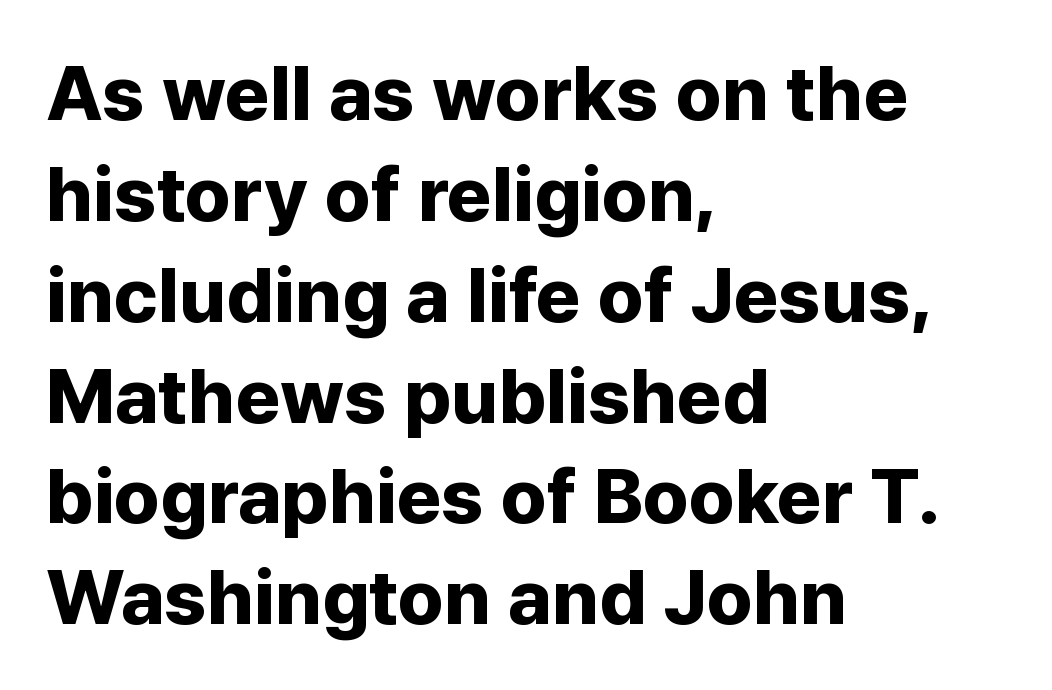
{"serif": "no", "italic": "no", "bold": "yes", "weight": "bold", "width": "normal", "stroke_contrast": "low", "x_height": "medium", "monospaced": "no", "underline": "no", "align": "left", "line_spacing": "normal", "line_spacing_ratio": 1.31, "letter_spacing": "normal", "letter_spacing_em": 0.0, "glyph_px": 77}
